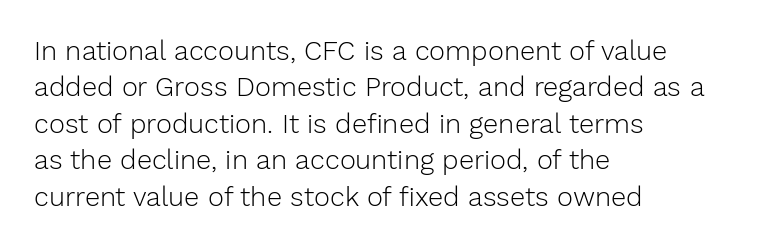
{"italic": "no", "bold": "no", "underline": "no", "align": "left", "line_spacing": "normal", "line_spacing_ratio": 1.35, "letter_spacing": "normal", "letter_spacing_em": 0.0, "glyph_px": 27}
